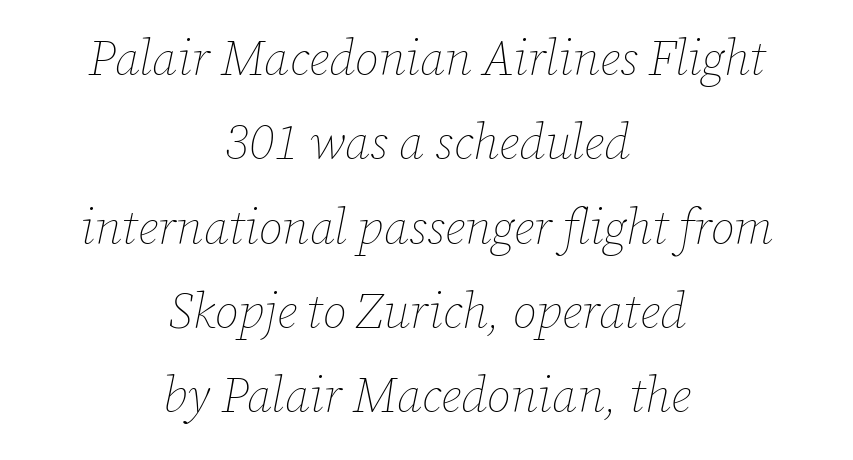
Q: Is the text bold? A: No.
Q: Is the text italic (slanted)? A: Yes, it leans right by about 12 degrees.
Q: Is the text underlined? A: No.
Q: How is the paragraph aligned? A: Centered.
Q: Is the spacing between letters normal or unusually wide? A: Normal.
Q: Width (condensed, normal, or wide)? A: Normal.
Q: Stroke contrast? A: Low.
Q: x-height? A: Medium.
Q: Monospaced? A: No.
